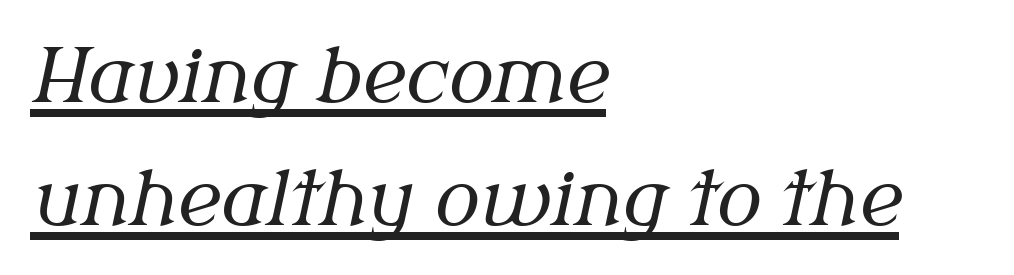
{"serif": "yes", "italic": "yes", "lean": "right", "slant_degrees": 12, "bold": "no", "weight": "regular", "width": "normal", "stroke_contrast": "medium", "x_height": "medium", "monospaced": "no", "underline": "yes", "align": "left", "line_spacing": "normal", "line_spacing_ratio": 1.64, "letter_spacing": "normal", "letter_spacing_em": 0.0, "glyph_px": 75}
